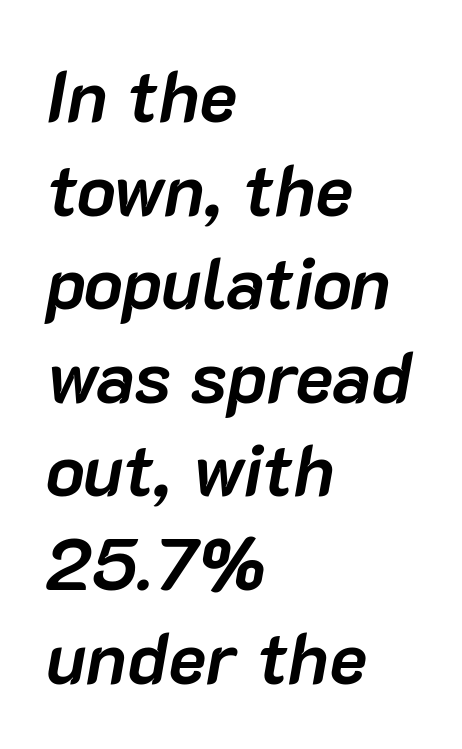
Q: Is the text bold? A: Yes.
Q: Is the text italic (slanted)? A: Yes, it leans right by about 10 degrees.
Q: Is the text underlined? A: No.
Q: How is the paragraph aligned? A: Left-aligned.
Q: Is the spacing between letters normal or unusually wide? A: Normal.
Q: Is the spacing between lines tight, normal or loose? A: Normal.
Q: Width (condensed, normal, or wide)? A: Normal.
Q: Stroke contrast? A: Low.
Q: x-height? A: Medium.
Q: Monospaced? A: No.
